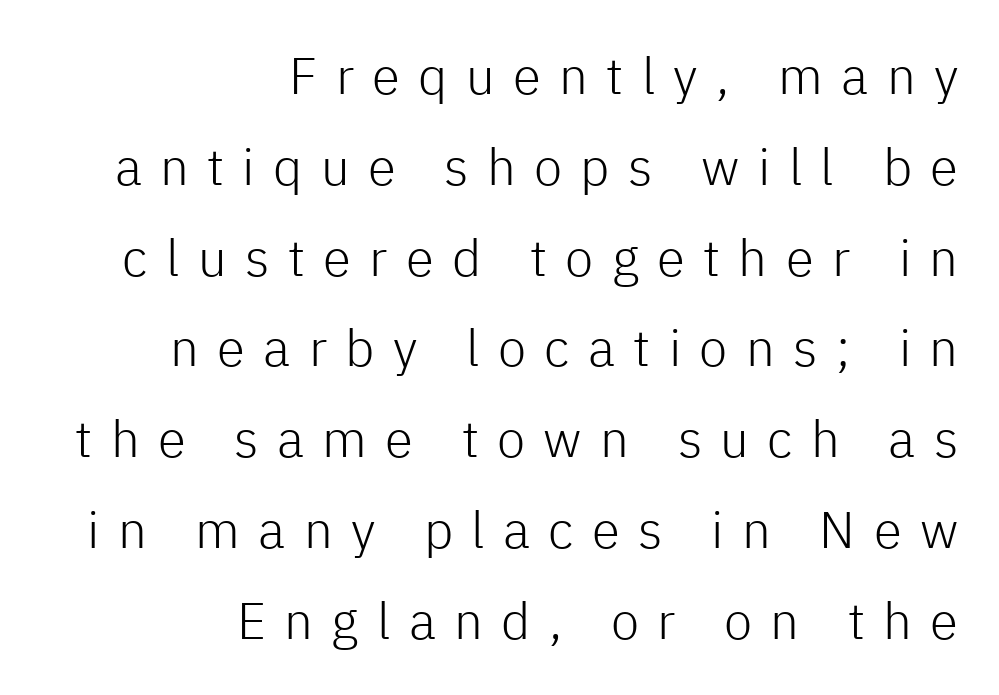
The image shows 51 px light sans-serif type, upright; set right-aligned, line spacing 1.78x, unusually wide letter spacing (+0.36 em), not underlined; low stroke contrast and a medium x-height.
